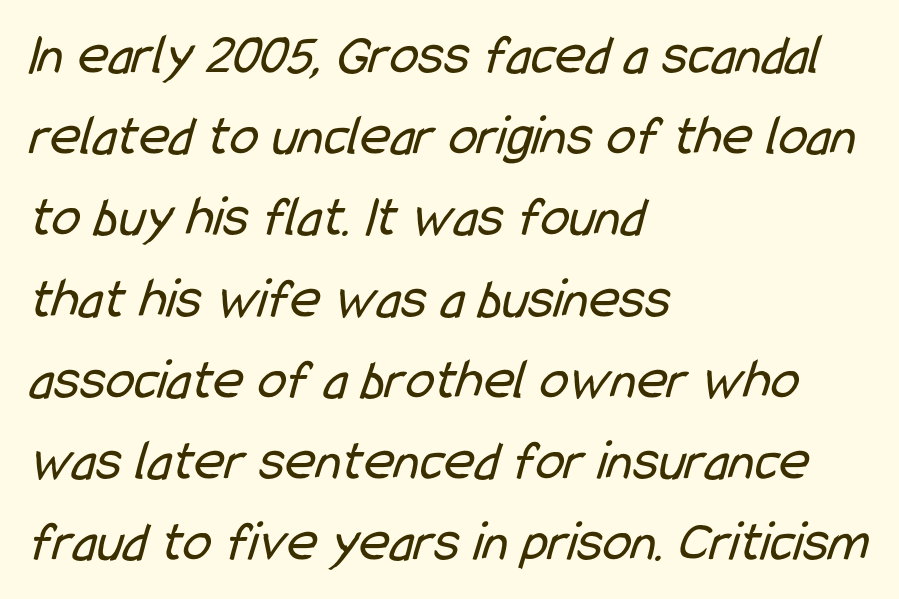
The image shows 58 px regular-weight, condensed sans-serif type; set left-aligned, normal line spacing (1.4x), normal letter spacing, not underlined; low stroke contrast and a medium x-height.
